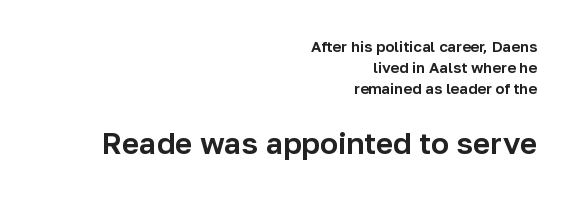
Each letter keeps its own natural width here, so spacing adapts to shape. Vertical spacing — default. Words appear dense and cohesive because spacing is normal. Are there feet on the stems? There aren't — it's a sans.
